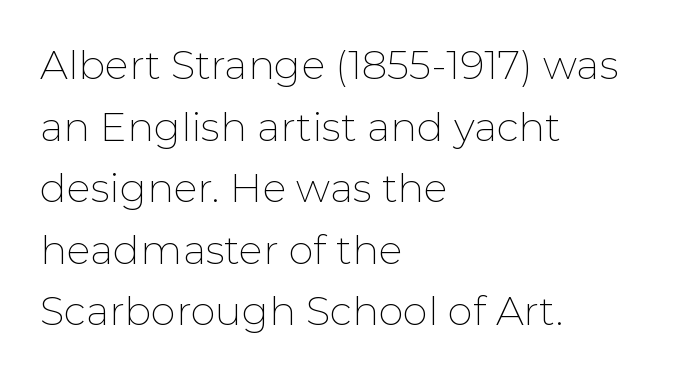
The image shows 40 px thin sans-serif type, upright; set left-aligned, normal line spacing (1.54x), normal letter spacing, not underlined; low stroke contrast and a medium x-height.
